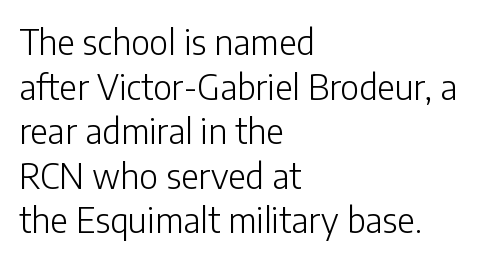
Honestly, there is no underline to notice here at all. A typesetter would label this face a sans. Honestly, the row spacing looks completely unremarkable. Think of a printed novel: that variable character pitch is what you see here. This rendering uses left alignment, leaving the right contour irregular. Counters stay open thanks to moderate or lighter strokes.
